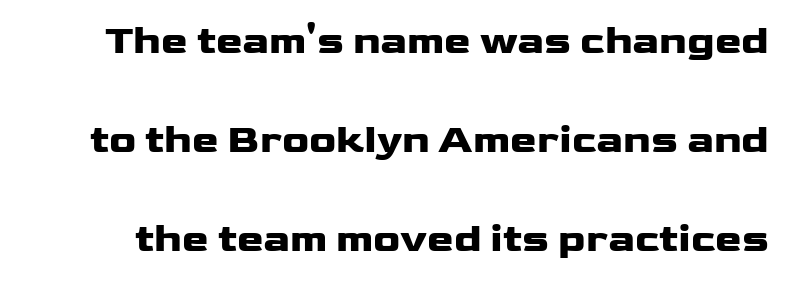
Airy leading. Compared with typical body copy, the letter spacing here is the same. Style check: upright. I'd call this a sans setting — the letters go barefoot. The gap between lines stays unmarked.
